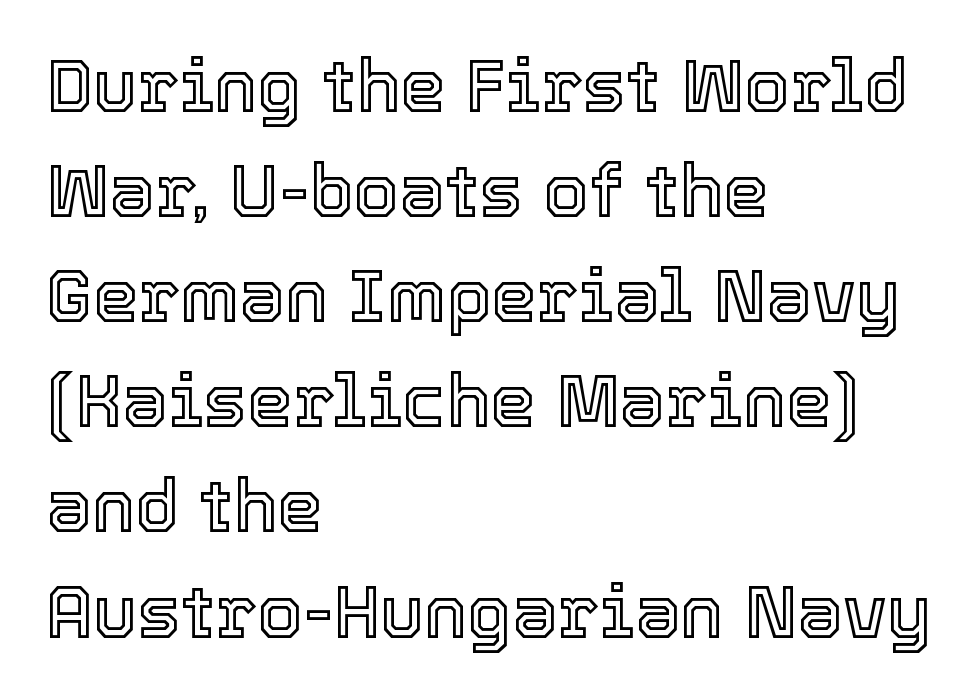
The image shows 73 px text type, upright; set left-aligned, normal line spacing (1.44x), normal letter spacing, not underlined; a medium x-height.
